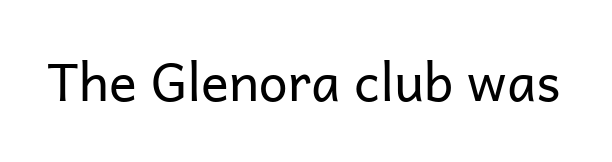
Q: Is the text bold? A: No.
Q: Is the text italic (slanted)? A: No, it is upright.
Q: Is the typeface a serif or a sans-serif typeface? A: Sans-serif.
Q: Is the text underlined? A: No.
Q: Is the spacing between letters normal or unusually wide? A: Normal.
Q: Width (condensed, normal, or wide)? A: Normal.
Q: Stroke contrast? A: Low.
Q: x-height? A: Medium.
Q: Monospaced? A: No.
